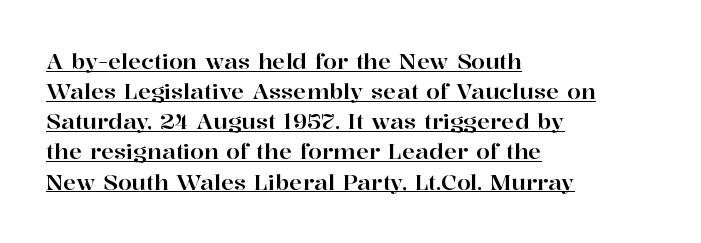
{"italic": "no", "underline": "yes", "align": "left", "line_spacing": "normal", "line_spacing_ratio": 1.37, "letter_spacing": "normal", "letter_spacing_em": 0.0, "glyph_px": 22}
